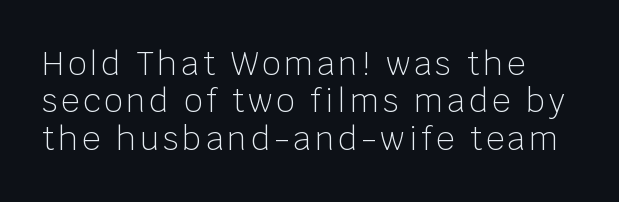
This sample uses a sans-serif face. Just letters on the line, the space beneath them empty. Style check: upright. This sample has the flowing, uneven cadence of proportional lettering.
